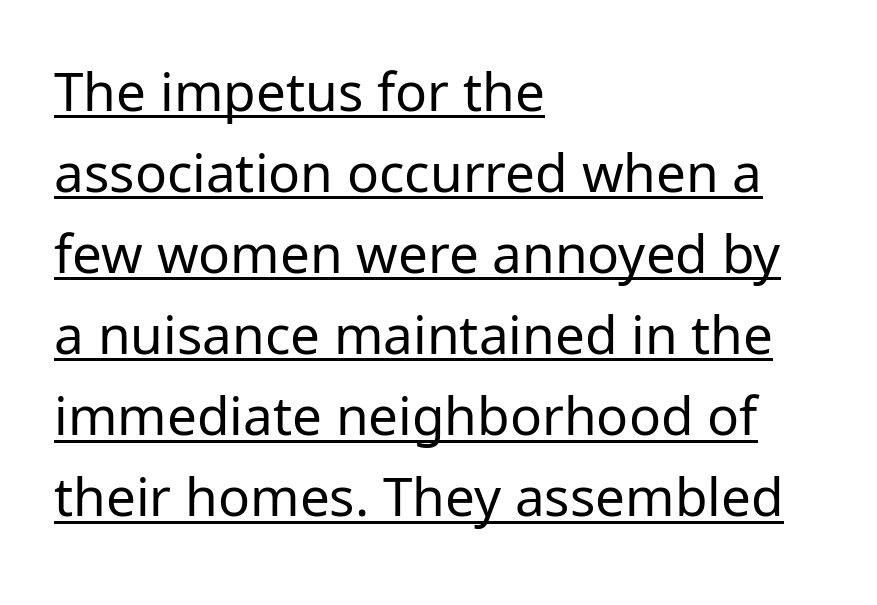
{"serif": "no", "italic": "no", "bold": "no", "weight": "regular", "width": "normal", "stroke_contrast": "low", "x_height": "medium", "monospaced": "no", "underline": "yes", "align": "left", "line_spacing": "normal", "line_spacing_ratio": 1.53, "letter_spacing": "normal", "letter_spacing_em": 0.0, "glyph_px": 53}
